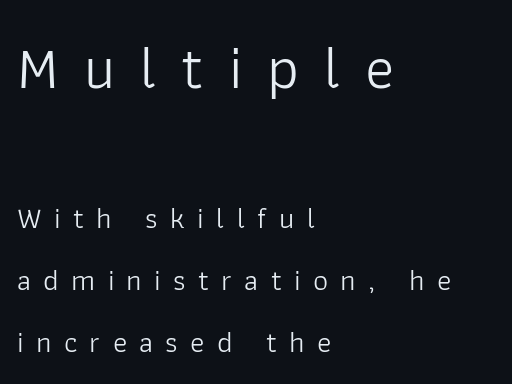
The image shows 61 px light sans-serif type, upright; set left-aligned, loose line spacing (2.08x), unusually wide letter spacing (+0.41 em), not underlined; the first (top) block is 2.03x larger; low stroke contrast and a medium x-height.
